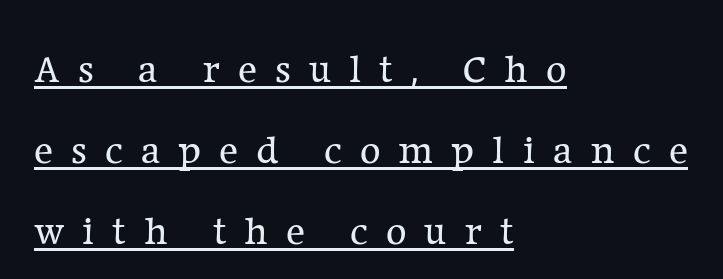
The image shows 40 px regular-weight serif type, upright; set left-aligned, loose line spacing (2.03x), unusually wide letter spacing (+0.45 em), underlined; low stroke contrast and a medium x-height.
